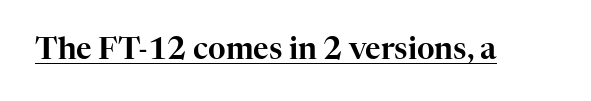
The image shows 30 px serif type, upright; set normal letter spacing, underlined; high stroke contrast and a medium x-height.
